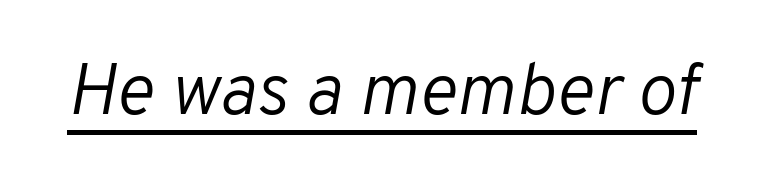
The image shows 73 px light type, italic (leaning right); set normal letter spacing, underlined; low stroke contrast and a medium x-height.
